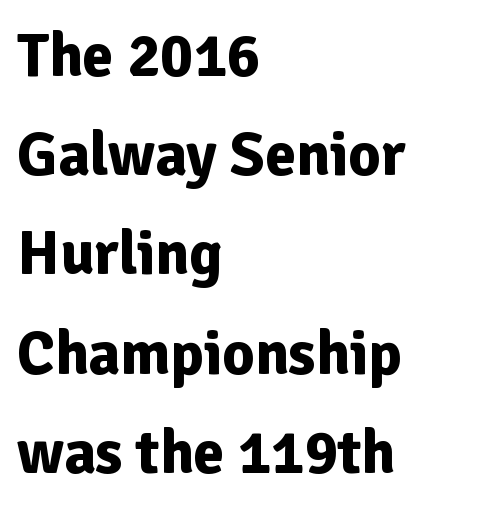
The image shows 62 px bold sans-serif type, upright; set left-aligned, normal line spacing (1.6x), normal letter spacing, not underlined; low stroke contrast and a medium x-height.
